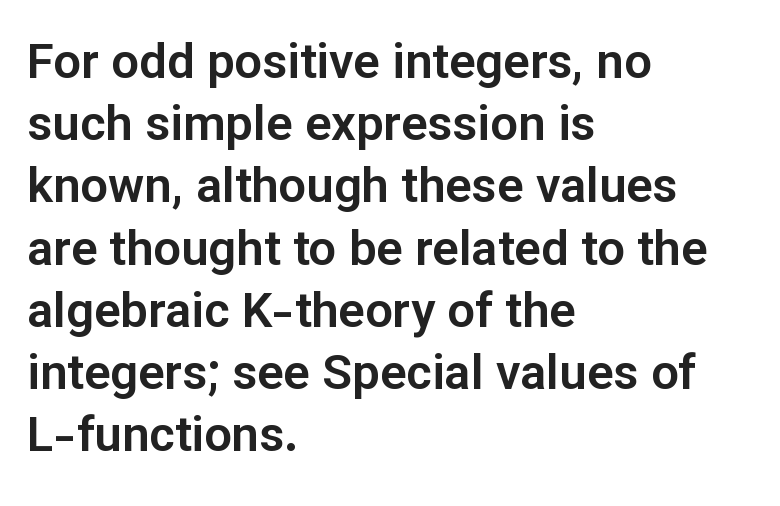
{"serif": "no", "italic": "no", "width": "normal", "stroke_contrast": "low", "x_height": "medium", "monospaced": "no", "underline": "no", "align": "left", "line_spacing": "normal", "line_spacing_ratio": 1.27, "letter_spacing": "normal", "letter_spacing_em": 0.0, "glyph_px": 49}
